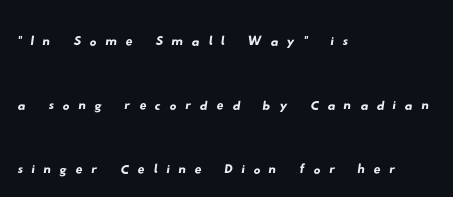
Q: Is the typeface a serif or a sans-serif typeface? A: Sans-serif.
Q: Is the text underlined? A: No.
Q: How is the paragraph aligned? A: Left-aligned.
Q: Is the spacing between letters normal or unusually wide? A: Unusually wide.
Q: Width (condensed, normal, or wide)? A: Wide.
Q: Stroke contrast? A: Low.
Q: x-height? A: Small.
Q: Monospaced? A: No.
